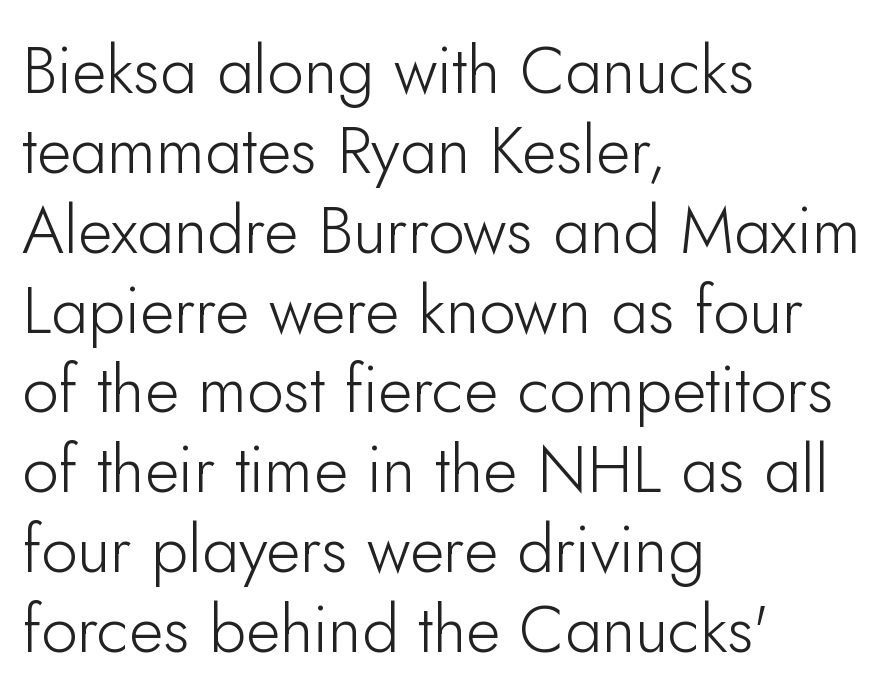
The image shows 66 px light sans-serif type, upright; set left-aligned, line spacing 1.21x, normal letter spacing, not underlined; low stroke contrast and a small x-height.
